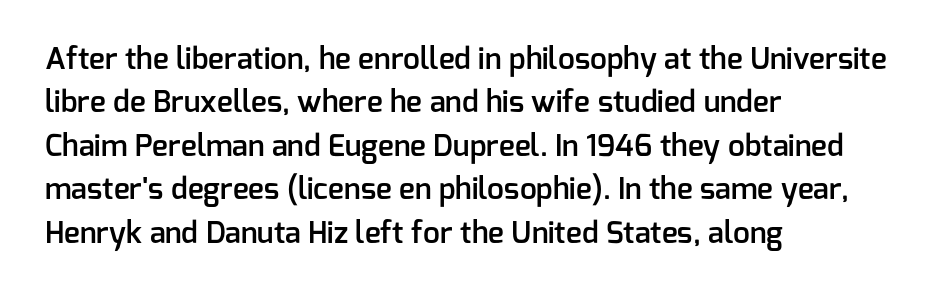
{"serif": "no", "italic": "no", "bold": "semi", "weight": "semibold", "width": "normal", "stroke_contrast": "low", "x_height": "medium", "monospaced": "no", "underline": "no", "align": "left", "line_spacing": "normal", "line_spacing_ratio": 1.45, "letter_spacing": "normal", "letter_spacing_em": 0.0, "glyph_px": 30}
